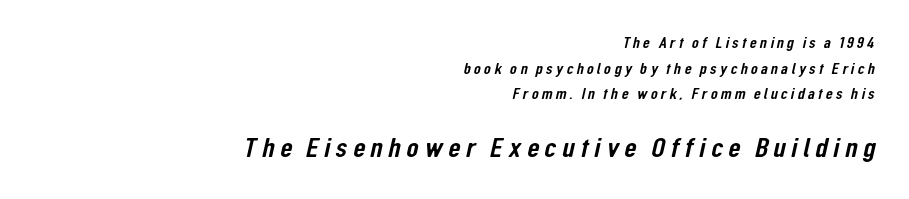
Q: Is the typeface a serif or a sans-serif typeface? A: Sans-serif.
Q: Is the text underlined? A: No.
Q: How is the paragraph aligned? A: Right-aligned.
Q: Is the spacing between letters normal or unusually wide? A: Unusually wide.
Q: Is the spacing between lines tight, normal or loose? A: Normal.
Q: Which block of text is set in a larger size, the first (top) or the second (bottom)? A: The second (bottom) one.
Q: Width (condensed, normal, or wide)? A: Condensed.
Q: Stroke contrast? A: Low.
Q: x-height? A: Medium.
Q: Monospaced? A: No.
